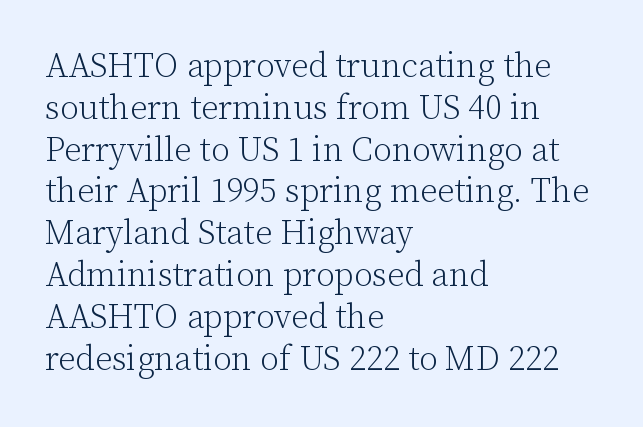
{"serif": "yes", "italic": "no", "bold": "no", "weight": "light", "width": "normal", "stroke_contrast": "low", "x_height": "medium", "monospaced": "no", "underline": "no", "align": "left", "line_spacing_ratio": 1.23, "letter_spacing": "normal", "letter_spacing_em": 0.0, "glyph_px": 34}
